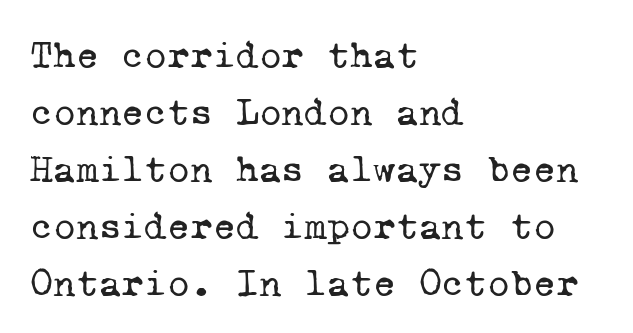
Q: Is the text bold? A: No.
Q: Is the typeface a serif or a sans-serif typeface? A: Serif.
Q: Is the text underlined? A: No.
Q: How is the paragraph aligned? A: Left-aligned.
Q: Is the spacing between letters normal or unusually wide? A: Normal.
Q: Is the spacing between lines tight, normal or loose? A: Normal.
Q: Width (condensed, normal, or wide)? A: Normal.
Q: Stroke contrast? A: Low.
Q: x-height? A: Medium.
Q: Monospaced? A: Yes.
